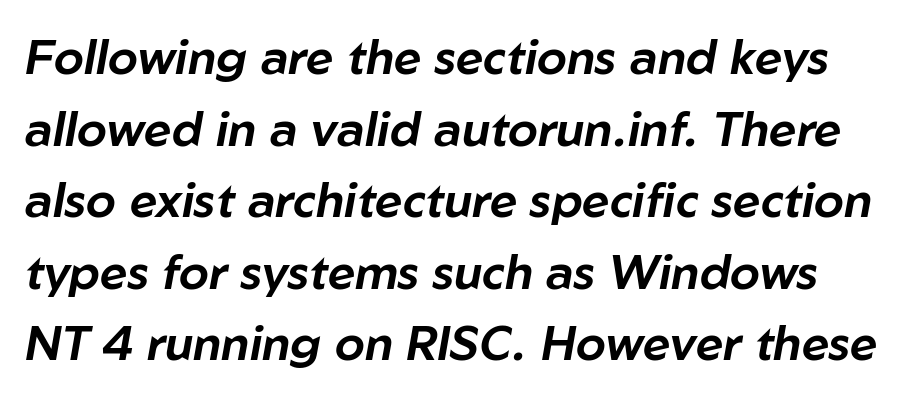
{"italic": "yes", "lean": "right", "slant_degrees": 10, "width": "normal", "stroke_contrast": "low", "x_height": "medium", "monospaced": "no", "underline": "no", "line_spacing": "normal", "line_spacing_ratio": 1.49, "letter_spacing": "normal", "letter_spacing_em": 0.0, "glyph_px": 48}
